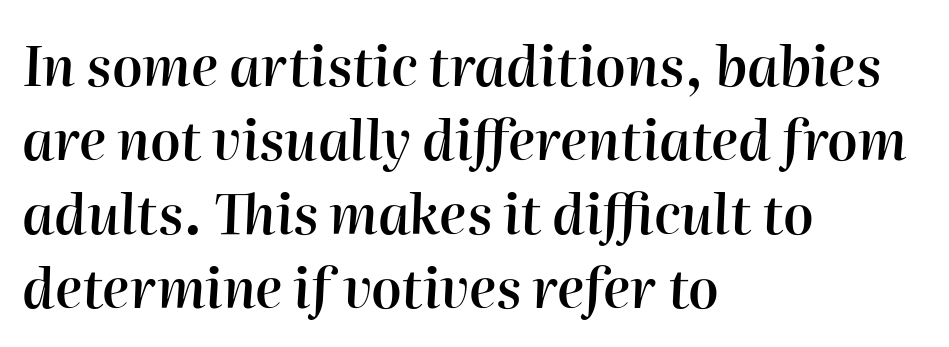
{"italic": "yes", "lean": "right", "slant_degrees": 2, "bold": "semi", "weight": "semibold", "width": "normal", "stroke_contrast": "high", "x_height": "medium", "monospaced": "no", "underline": "no", "align": "left", "line_spacing": "normal", "line_spacing_ratio": 1.37, "letter_spacing": "normal", "letter_spacing_em": 0.0, "glyph_px": 54}
